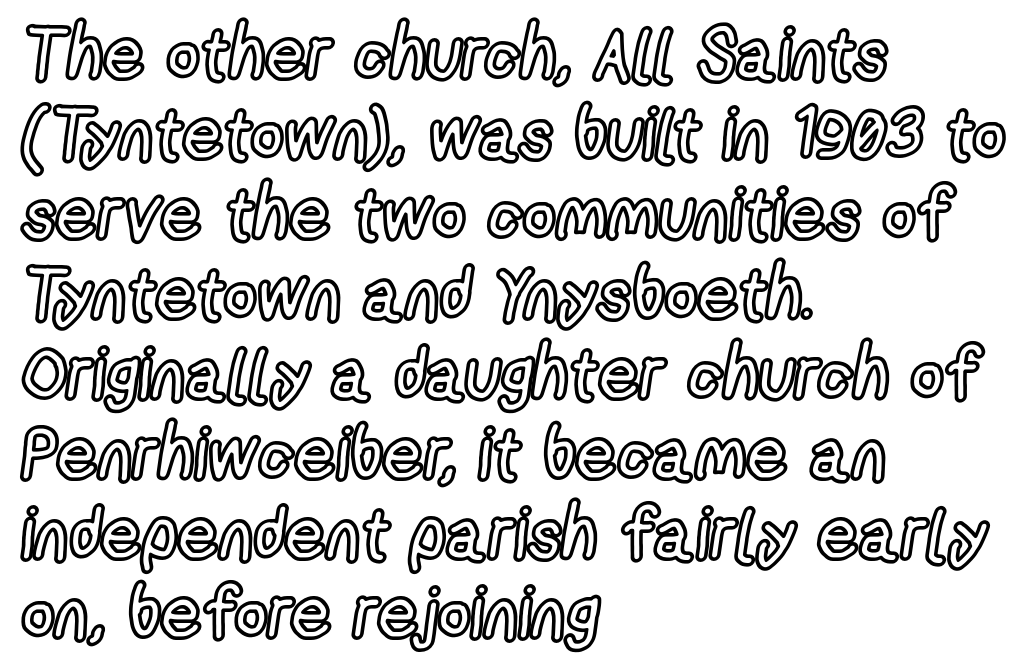
Rule under the text: the space is simply empty. The lines are quadded left. Vertical spacing — tight.
